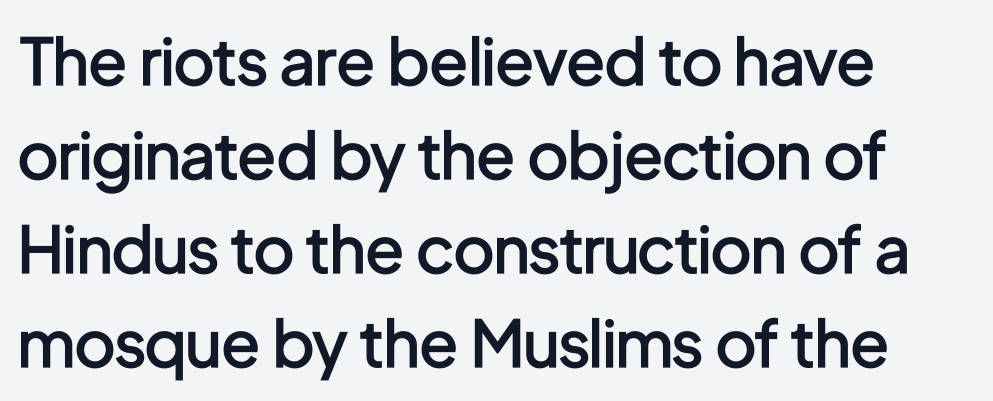
The image shows 64 px semibold, condensed sans-serif type, upright; set left-aligned, normal line spacing (1.47x), normal letter spacing, not underlined; low stroke contrast and a medium x-height.
